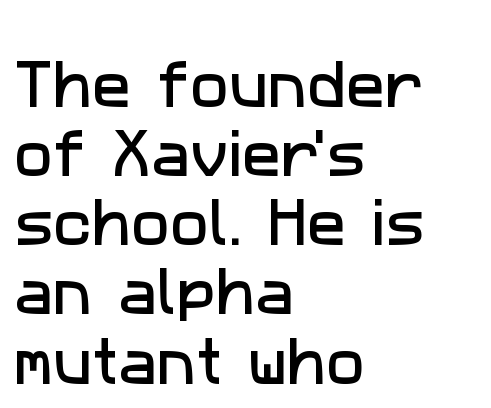
{"serif": "no", "width": "normal", "stroke_contrast": "low", "x_height": "medium", "monospaced": "no", "underline": "no", "align": "left", "line_spacing": "normal", "line_spacing_ratio": 1.33, "letter_spacing": "normal", "letter_spacing_em": 0.0, "glyph_px": 52}
